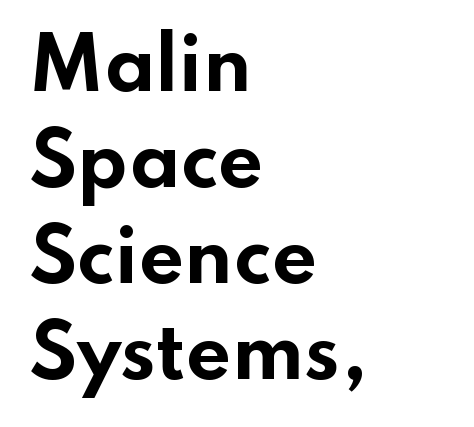
The image shows 71 px bold, wide sans-serif type, upright; set left-aligned, normal line spacing (1.35x), normal letter spacing, not underlined; low stroke contrast and a small x-height.
